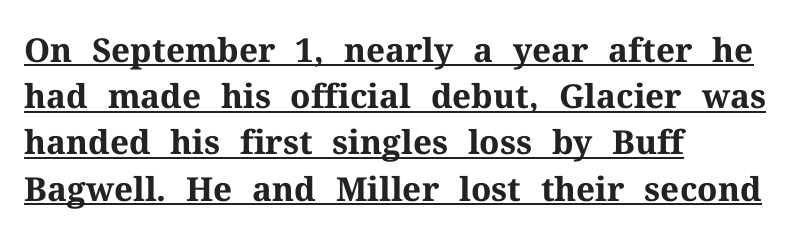
{"serif": "yes", "italic": "no", "bold": "yes", "weight": "bold", "width": "normal", "stroke_contrast": "medium", "x_height": "medium", "monospaced": "no", "underline": "yes", "align": "left", "line_spacing": "normal", "line_spacing_ratio": 1.4, "letter_spacing": "normal", "letter_spacing_em": 0.0, "glyph_px": 33}
